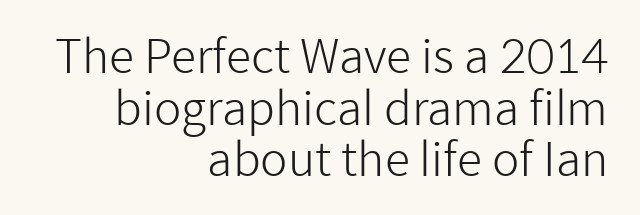
Between one letter and the next there's only the usual sliver of space. Quick note: not italic, upright. These lines are composed in type without serifs. In terms of leading, this rendering errs on the cramped side. The compositor pushed each line to the right boundary.
